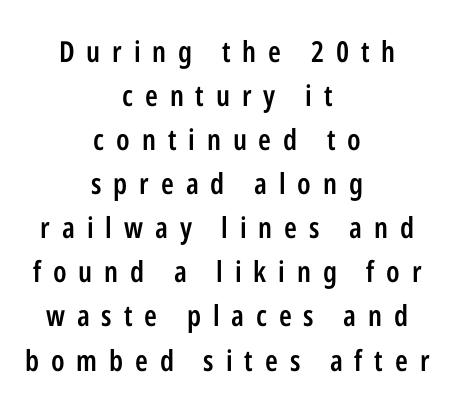
Q: Is the text bold? A: Semi-bold.
Q: Is the text italic (slanted)? A: No, it is upright.
Q: Is the typeface a serif or a sans-serif typeface? A: Sans-serif.
Q: Is the text underlined? A: No.
Q: How is the paragraph aligned? A: Centered.
Q: Is the spacing between letters normal or unusually wide? A: Unusually wide.
Q: Is the spacing between lines tight, normal or loose? A: Normal.
Q: Width (condensed, normal, or wide)? A: Condensed.
Q: Stroke contrast? A: Low.
Q: x-height? A: Medium.
Q: Monospaced? A: No.
